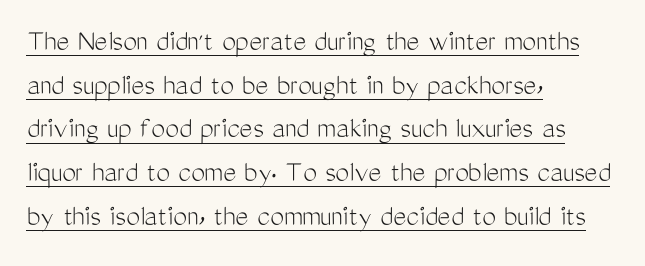
The image shows 31 px light, condensed sans-serif type, upright; set left-aligned, normal line spacing (1.41x), normal letter spacing, underlined; medium stroke contrast and a medium x-height.
